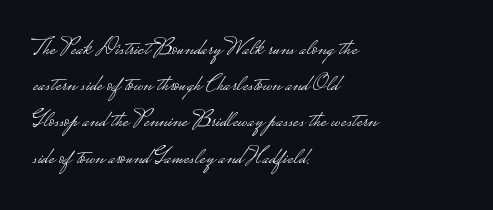
Q: Is the text bold? A: No.
Q: Is the text italic (slanted)? A: Yes.
Q: Is the text underlined? A: No.
Q: How is the paragraph aligned? A: Left-aligned.
Q: Is the spacing between letters normal or unusually wide? A: Normal.
Q: Is the spacing between lines tight, normal or loose? A: Normal.
